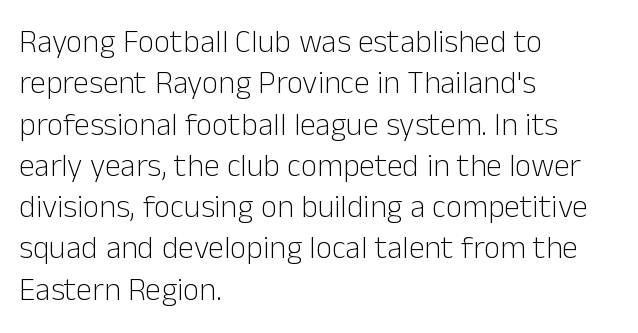
A quiet, ordinary-to-light weight characterises the typeface. The gap between lines stays unmarked. In terms of letterform style, serifs are entirely absent. Reading down the block, your eye returns to a fixed left position each line. Each letter keeps its own natural width here, so spacing adapts to shape. Letter spacing: default.
